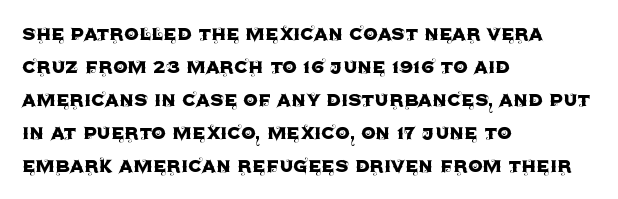
Q: Is the text italic (slanted)? A: No, it is upright.
Q: Is the text underlined? A: No.
Q: How is the paragraph aligned? A: Left-aligned.
Q: Is the spacing between letters normal or unusually wide? A: Normal.
Q: Is the spacing between lines tight, normal or loose? A: Normal.
